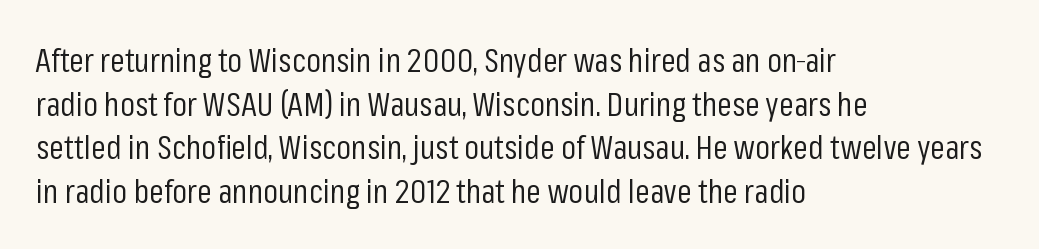
The image shows 33 px regular-weight, condensed sans-serif type, upright; set left-aligned, normal line spacing (1.32x), normal letter spacing, not underlined; low stroke contrast and a medium x-height.
